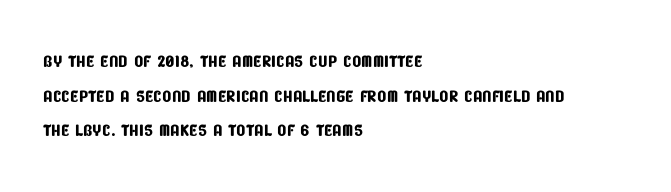
This sample uses plain, unmodified letter spacing. The text block is weighted toward the left margin, trailing off unevenly rightward. Letters rest on an invisible, unmarked baseline. Does the leading feel generous? No, just average.
